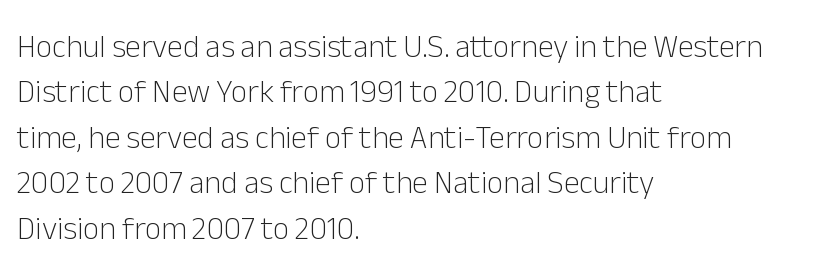
Q: Is the text bold? A: No.
Q: Is the text italic (slanted)? A: No, it is upright.
Q: Is the typeface a serif or a sans-serif typeface? A: Sans-serif.
Q: Is the text underlined? A: No.
Q: How is the paragraph aligned? A: Left-aligned.
Q: Is the spacing between letters normal or unusually wide? A: Normal.
Q: Is the spacing between lines tight, normal or loose? A: Normal.
Q: Width (condensed, normal, or wide)? A: Normal.
Q: Stroke contrast? A: Low.
Q: x-height? A: Medium.
Q: Monospaced? A: No.
